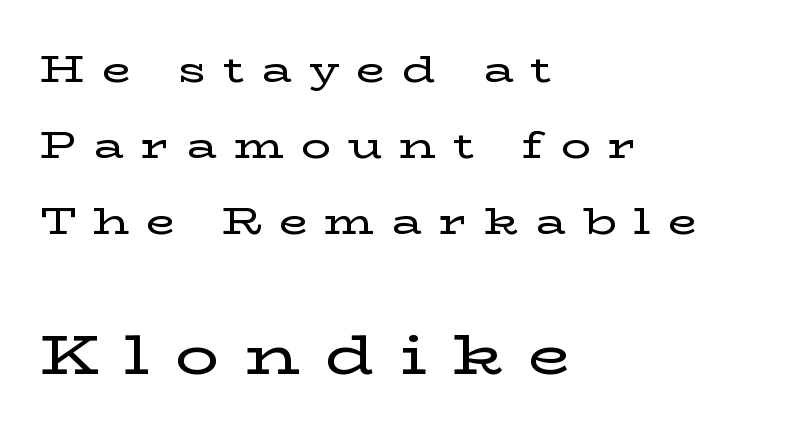
The image shows 55 px wide serif type, upright; set left-aligned, loose line spacing (2.05x), unusually wide letter spacing (+0.46 em), not underlined; the second (bottom) block is 1.49x larger; low stroke contrast and a medium x-height.
